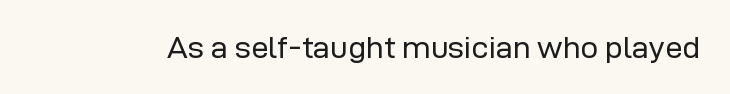
Varying glyph widths throughout — classic text-font behaviour. This sample uses plain, unmodified letter spacing. Nobody drew a line under any word here. Summary of weight: not heavy and not bold.
